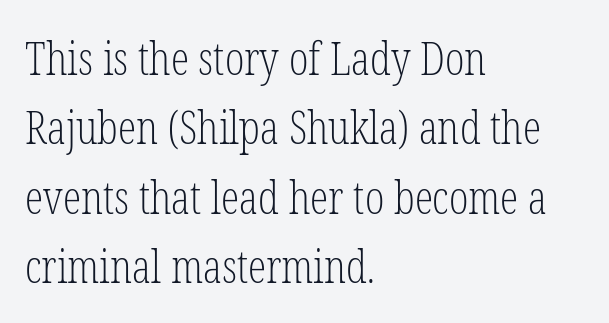
The image shows 46 px light, condensed serif type, upright; set left-aligned, normal line spacing (1.51x), normal letter spacing, not underlined; low stroke contrast and a medium x-height.
